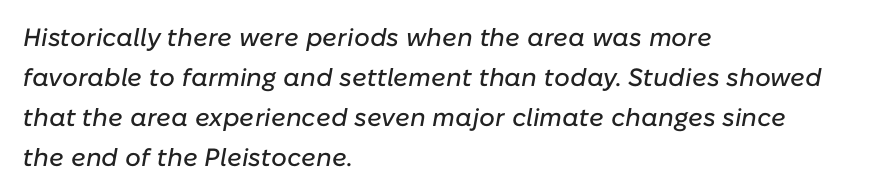
The image shows 25 px text type, italic (leaning right); set left-aligned, normal line spacing (1.6x), normal letter spacing, not underlined.
